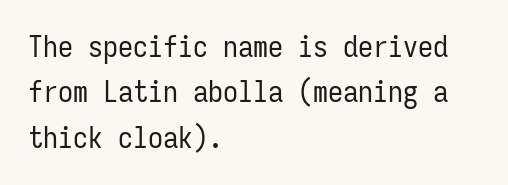
Q: Is the text bold? A: No.
Q: Is the text italic (slanted)? A: No, it is upright.
Q: Is the typeface a serif or a sans-serif typeface? A: Sans-serif.
Q: Is the text underlined? A: No.
Q: How is the paragraph aligned? A: Left-aligned.
Q: Is the spacing between letters normal or unusually wide? A: Normal.
Q: Is the spacing between lines tight, normal or loose? A: Normal.
Q: Width (condensed, normal, or wide)? A: Condensed.
Q: Stroke contrast? A: Low.
Q: x-height? A: Medium.
Q: Monospaced? A: Yes.
